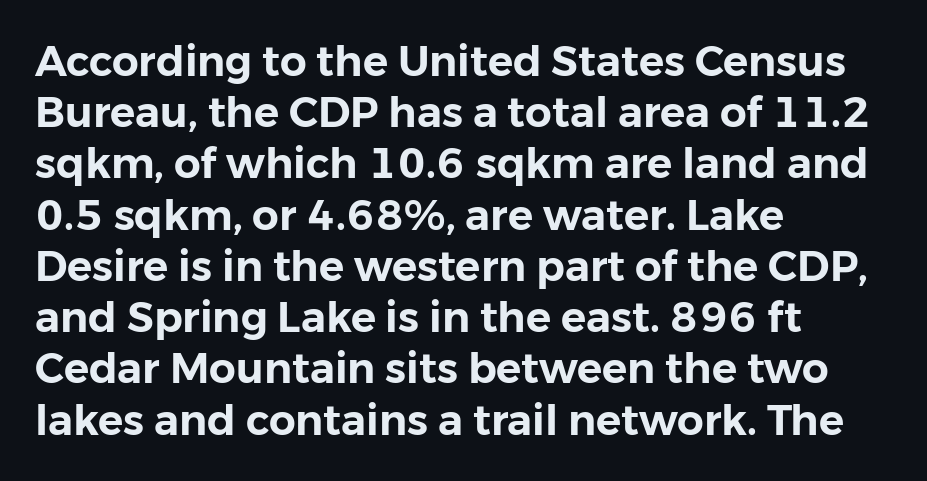
{"serif": "no", "italic": "no", "width": "normal", "stroke_contrast": "low", "x_height": "medium", "monospaced": "no", "underline": "no", "align": "left", "line_spacing_ratio": 1.22, "letter_spacing": "normal", "letter_spacing_em": 0.0, "glyph_px": 42}
